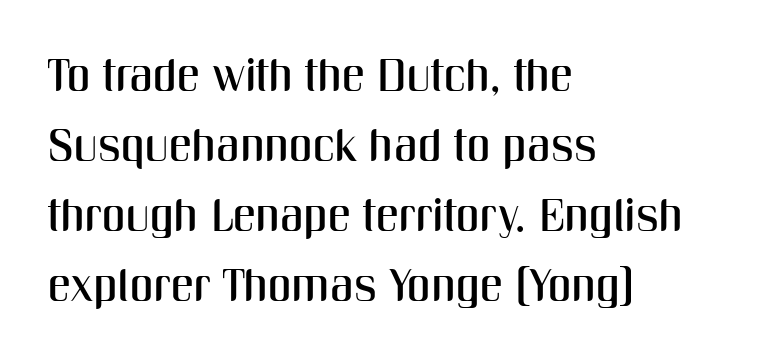
{"serif": "no", "italic": "no", "width": "condensed", "stroke_contrast": "medium", "x_height": "medium", "monospaced": "no", "underline": "no", "align": "left", "line_spacing": "normal", "line_spacing_ratio": 1.52, "letter_spacing": "normal", "letter_spacing_em": 0.0, "glyph_px": 46}
